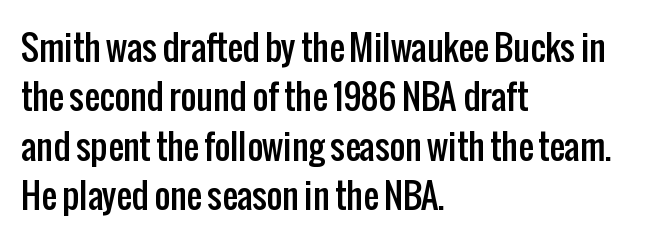
Q: Is the text italic (slanted)? A: No, it is upright.
Q: Is the typeface a serif or a sans-serif typeface? A: Sans-serif.
Q: Is the text underlined? A: No.
Q: How is the paragraph aligned? A: Left-aligned.
Q: Is the spacing between letters normal or unusually wide? A: Normal.
Q: Is the spacing between lines tight, normal or loose? A: Normal.
Q: Width (condensed, normal, or wide)? A: Condensed.
Q: Stroke contrast? A: Low.
Q: x-height? A: Medium.
Q: Monospaced? A: No.
